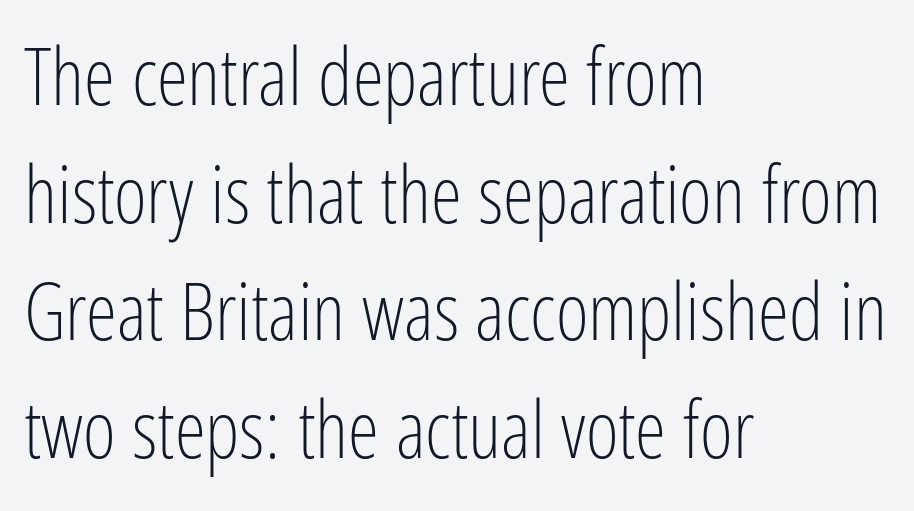
{"serif": "no", "italic": "no", "bold": "no", "weight": "light", "width": "condensed", "stroke_contrast": "low", "x_height": "medium", "monospaced": "no", "underline": "no", "align": "left", "line_spacing": "normal", "line_spacing_ratio": 1.49, "letter_spacing": "normal", "letter_spacing_em": 0.0, "glyph_px": 79}
